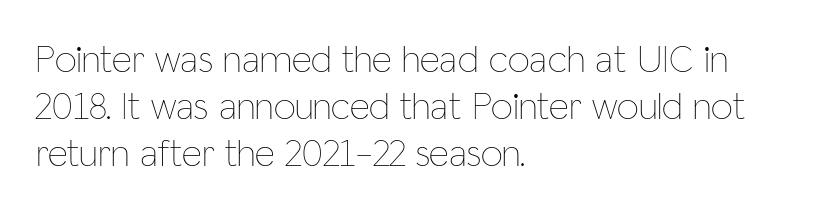
Q: Is the text bold? A: No.
Q: Is the text italic (slanted)? A: No, it is upright.
Q: Is the text underlined? A: No.
Q: How is the paragraph aligned? A: Left-aligned.
Q: Is the spacing between letters normal or unusually wide? A: Normal.
Q: Width (condensed, normal, or wide)? A: Condensed.
Q: Stroke contrast? A: Low.
Q: x-height? A: Medium.
Q: Monospaced? A: No.
